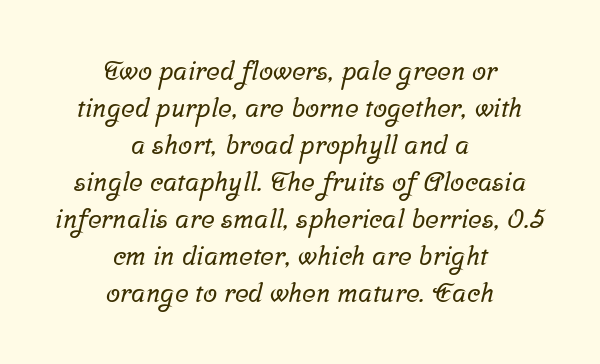
Q: Is the text underlined? A: No.
Q: How is the paragraph aligned? A: Centered.
Q: Is the spacing between letters normal or unusually wide? A: Normal.
Q: Is the spacing between lines tight, normal or loose? A: Normal.
